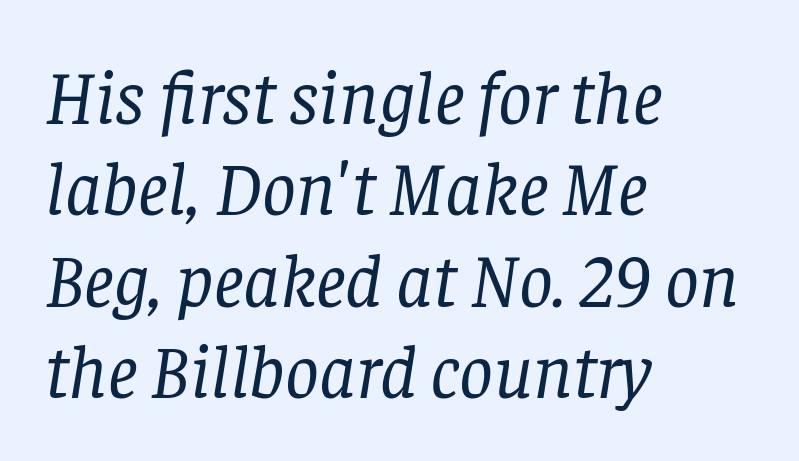
Note: serifs present on the glyphs. Caption: standard tracking, unaltered. Any mark beneath the type? The region is blank. You can tell it's italic because the verticals aren't actually vertical.
